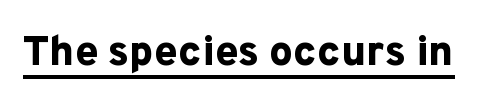
Q: Is the text bold? A: Yes.
Q: Is the text italic (slanted)? A: No, it is upright.
Q: Is the typeface a serif or a sans-serif typeface? A: Sans-serif.
Q: Is the text underlined? A: Yes.
Q: Is the spacing between letters normal or unusually wide? A: Normal.
Q: Width (condensed, normal, or wide)? A: Normal.
Q: Stroke contrast? A: Low.
Q: x-height? A: Medium.
Q: Monospaced? A: No.
